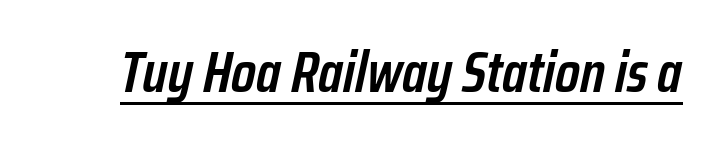
{"italic": "yes", "lean": "right", "slant_degrees": 12, "bold": "semi", "weight": "semibold", "width": "condensed", "stroke_contrast": "low", "x_height": "medium", "monospaced": "no", "underline": "yes", "letter_spacing": "normal", "letter_spacing_em": 0.0, "glyph_px": 58}
